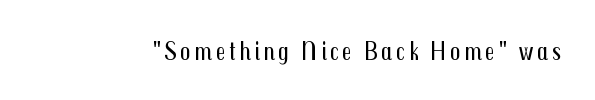
On a weight scale, this lands at 450 or below. The gap between lines stays unmarked. Notice how the stems are strictly vertical — no italics here.
